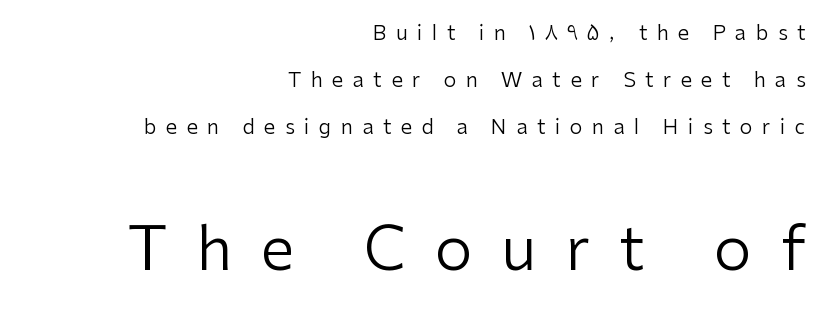
The image shows 60 px regular-weight sans-serif type, upright; set right-aligned, loose line spacing (2.36x), unusually wide letter spacing (+0.48 em), not underlined; the second (bottom) block is 3.0x larger; low stroke contrast and a medium x-height.
